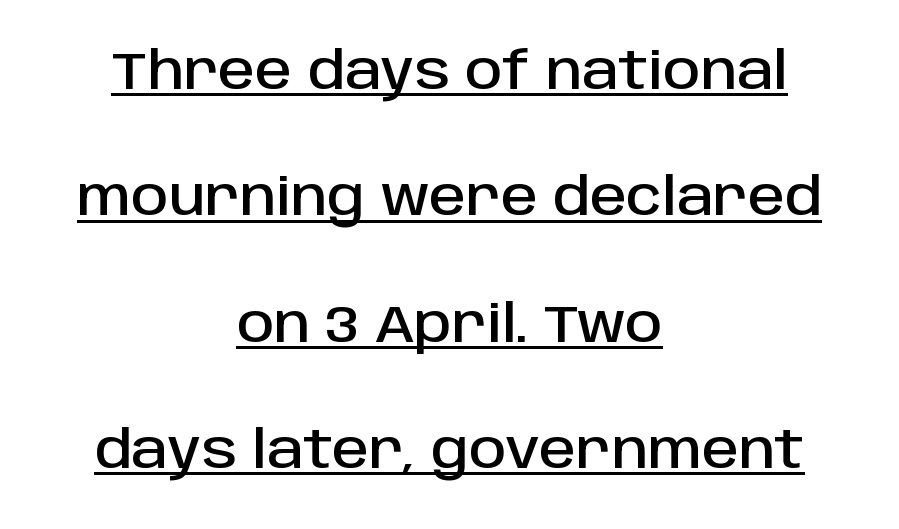
{"serif": "no", "italic": "no", "width": "normal", "stroke_contrast": "low", "x_height": "large", "monospaced": "no", "underline": "yes", "align": "center", "line_spacing": "loose", "line_spacing_ratio": 2.43, "letter_spacing": "normal", "letter_spacing_em": 0.0, "glyph_px": 52}
